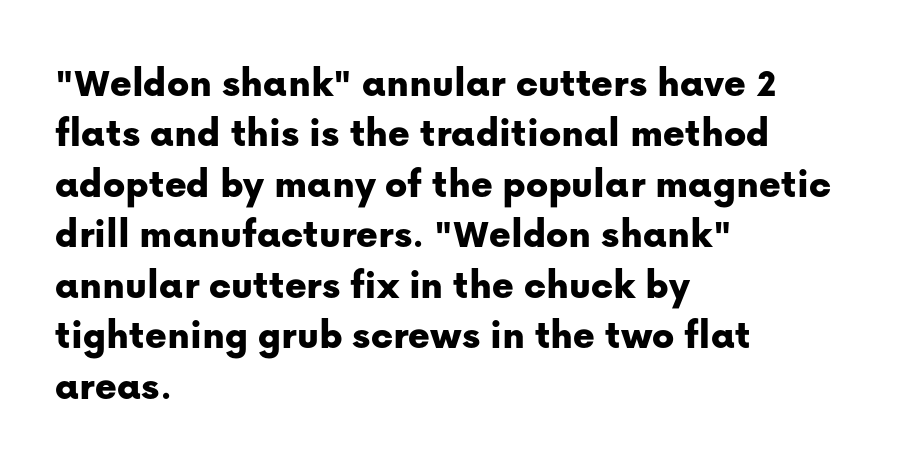
The image shows 41 px sans-serif type, upright; set left-aligned, line spacing 1.23x, normal letter spacing, not underlined; low stroke contrast and a medium x-height.
